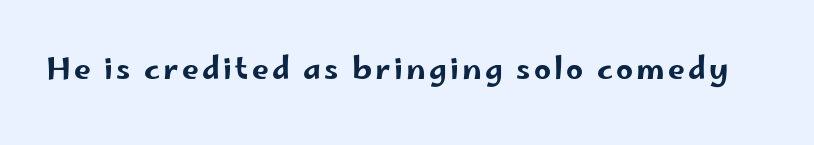
The passage shown is typeset with a sans-serif family. Only glyphs here, with clear space below each row. The passage shown is typed in a proportional face where columns would drift. Italic? Not at all — the glyphs are vertical.
